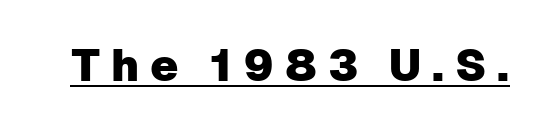
The face used here is a sans, in the tradition of grotesques and geometrics. The sample's only ornament is a line tracing under the words. You could only call the tracking loose — the letters float apart. The letters stand upright; this is a roman face. The letters advance in unequal steps, a hallmark of proportional type.
